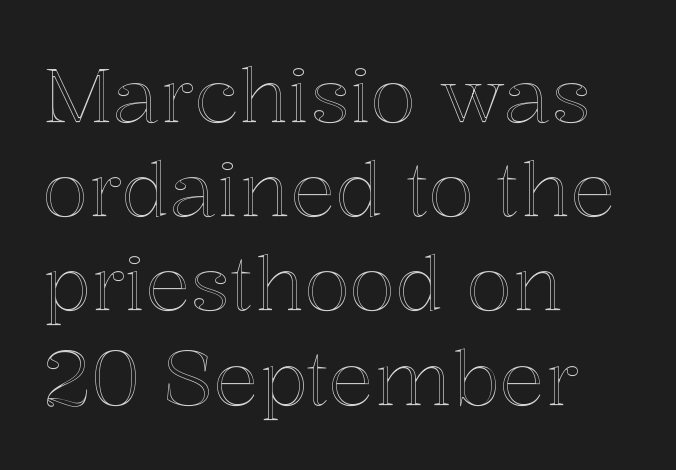
The image shows 76 px text type, upright; set left-aligned, line spacing 1.24x, normal letter spacing, not underlined; a medium x-height.
